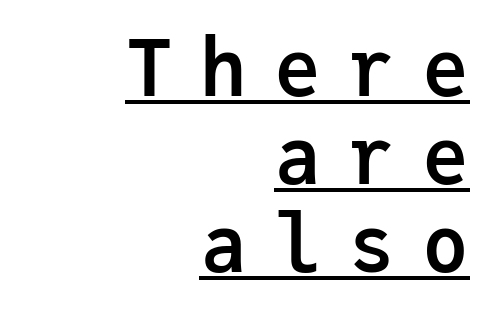
{"serif": "no", "italic": "no", "bold": "yes", "weight": "semibold", "width": "normal", "stroke_contrast": "low", "x_height": "medium", "monospaced": "yes", "underline": "yes", "align": "right", "line_spacing": "tight", "line_spacing_ratio": 1.13, "letter_spacing": "wide", "letter_spacing_em": 0.35, "glyph_px": 78}
